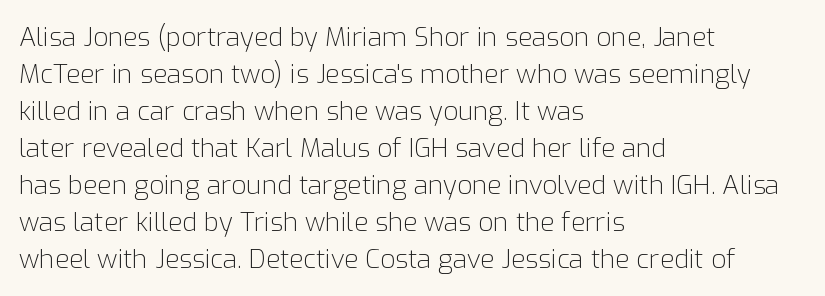
The image shows 26 px text type, upright; set left-aligned, normal line spacing (1.42x), normal letter spacing, not underlined.
